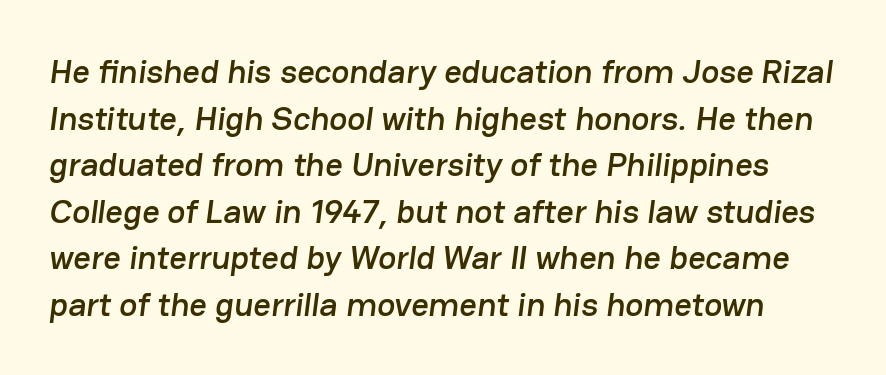
Line spacing here is normal. Each letter keeps its own natural width here, so spacing adapts to shape. This rendering employs a face without finishing strokes, i.e., a sans-serif. A bare baseline throughout the passage. The passage shown has conventional tracking throughout.
